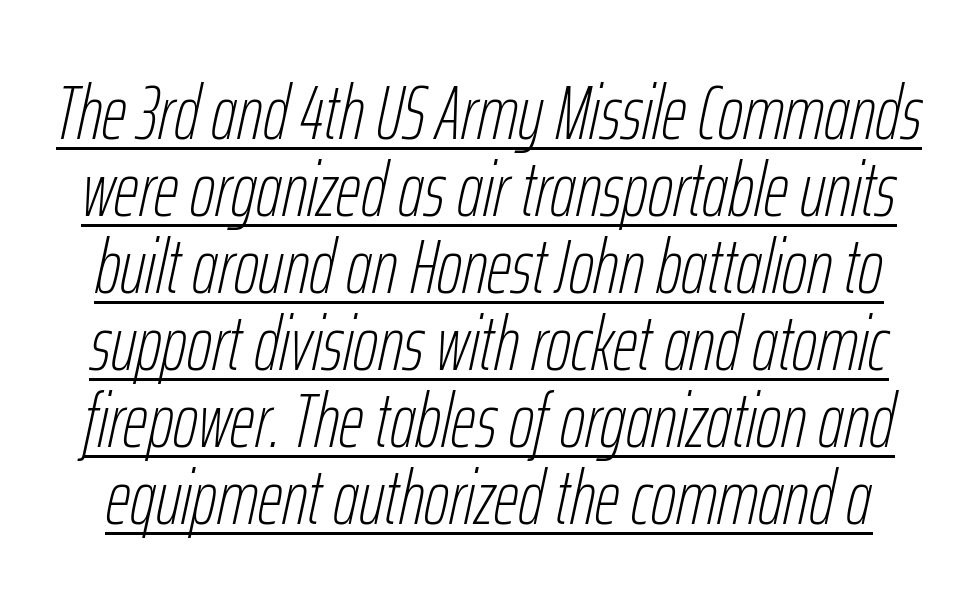
Yep, that's italic — everything's leaning. The rendering uses the underline text-decoration. The passage shown has conventional tracking throughout. Varying glyph widths throughout — classic text-font behaviour. The cut favours lightness, reaching ordinary text weight at its darkest.
